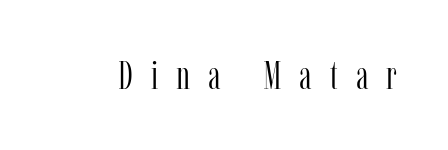
Q: Is the text bold? A: No.
Q: Is the text italic (slanted)? A: No, it is upright.
Q: Is the typeface a serif or a sans-serif typeface? A: Serif.
Q: Is the text underlined? A: No.
Q: Is the spacing between letters normal or unusually wide? A: Unusually wide.
Q: Width (condensed, normal, or wide)? A: Condensed.
Q: Stroke contrast? A: Low.
Q: x-height? A: Medium.
Q: Monospaced? A: No.
